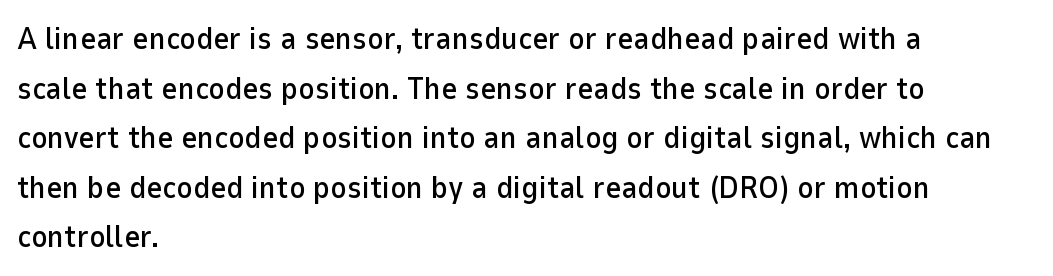
Evenly set lines give the paragraph a standard silhouette. The passage shown has conventional tracking throughout. This is sans-serif lettering, the kind often seen on screens and signage. Letters rest on an invisible, unmarked baseline. Note the varied advance widths — an 'i' is clearly narrower than an 'm'. Is there any slant? The stems are plumb.
